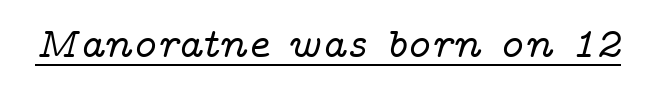
Honestly, the underline is the first thing you notice here. This rendering leaves character spacing at its baseline value. You can tell it's italic because the verticals aren't actually vertical. Stroke terminals: seriffed. Looks like regular typesetting: each glyph gets only the width it needs.
